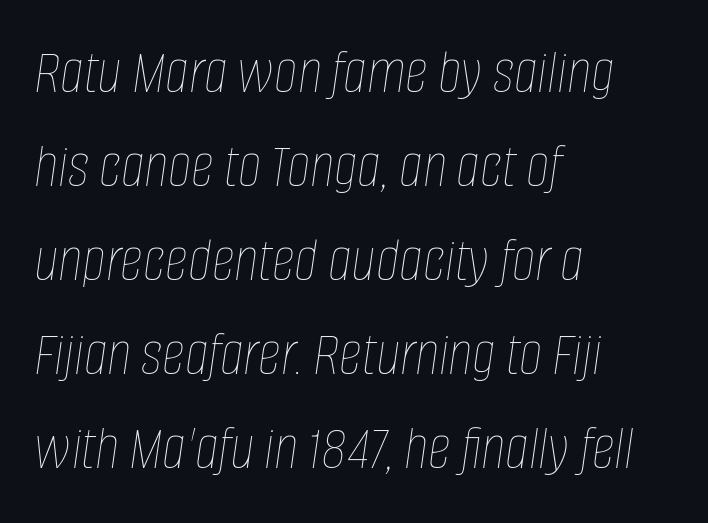
{"italic": "yes", "lean": "right", "slant_degrees": 8, "bold": "no", "weight": "thin", "width": "condensed", "stroke_contrast": "low", "x_height": "large", "monospaced": "no", "underline": "no", "align": "left", "line_spacing": "normal", "line_spacing_ratio": 1.47, "letter_spacing": "normal", "letter_spacing_em": 0.0, "glyph_px": 64}
